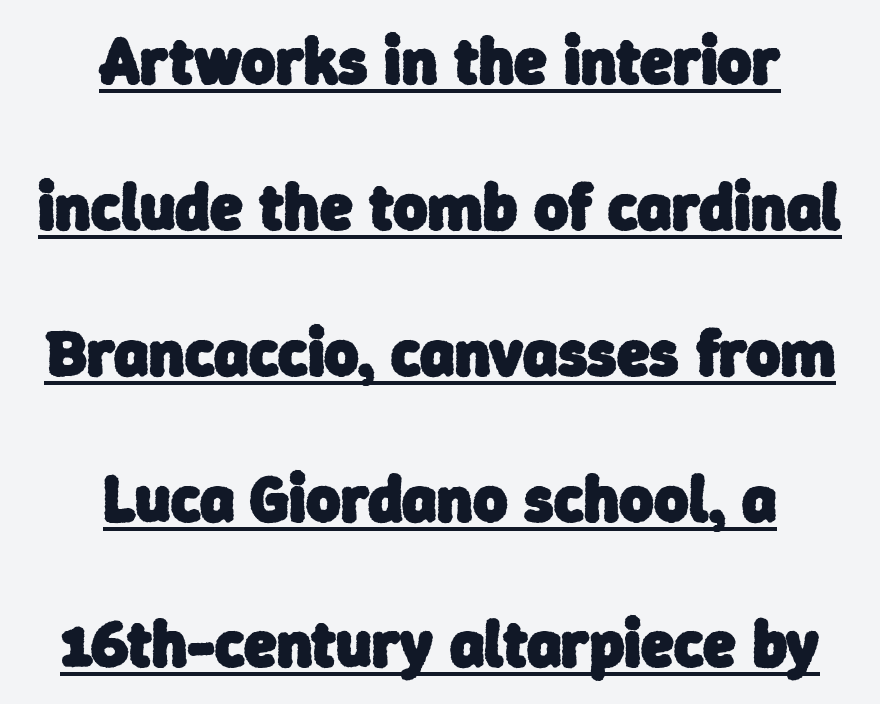
These lines are rendered in a variable-pitch font. The letters are bold, with thick, heavy strokes. The compositor balanced each line on the midline. Emphasis is given by a line drawn under the lettering. Baseline-to-baseline distance is far greater than the letter height.
